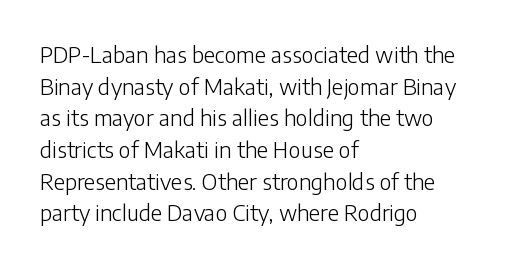
Ordinary non-slanted type is in use. Whoever set this chose a conventional vertical rhythm. Nothing unusual about the tracking: characters are spaced as the font intends. Every row of glyphs begins at an identical x-position on the left.
